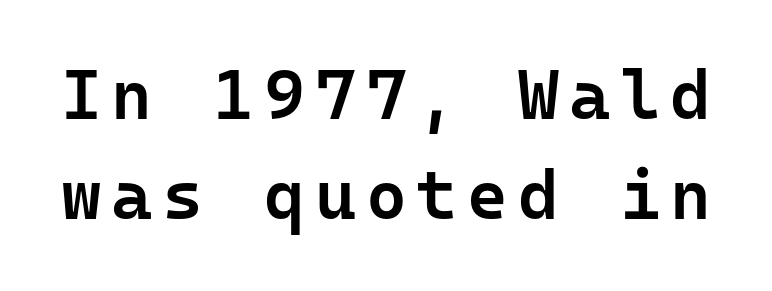
In terms of weight, the rendering is demibold, just under bold. Classification — sans serif. Posture: vertical. The area under the type is left untouched.
